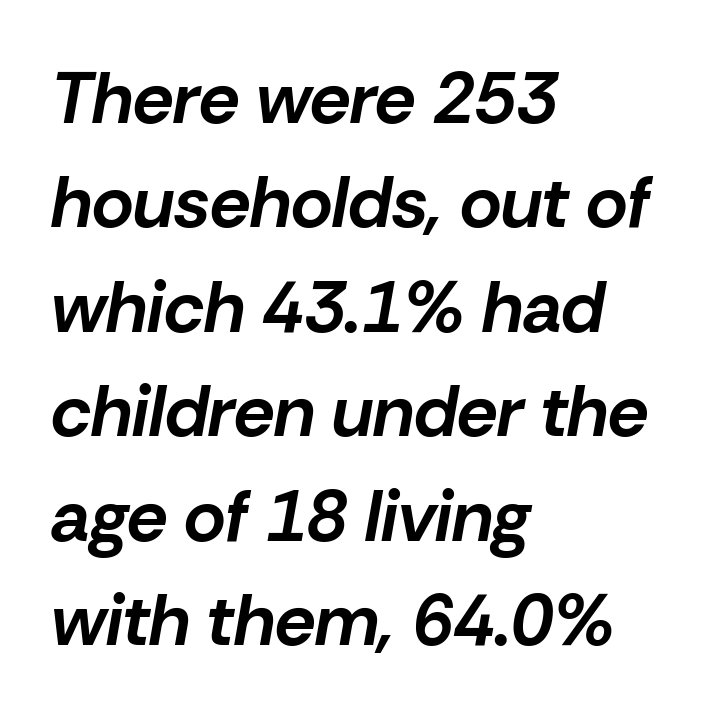
{"italic": "yes", "lean": "right", "slant_degrees": 10, "bold": "yes", "weight": "bold", "width": "normal", "stroke_contrast": "low", "x_height": "medium", "monospaced": "no", "underline": "no", "align": "left", "line_spacing": "normal", "line_spacing_ratio": 1.45, "letter_spacing": "normal", "letter_spacing_em": 0.0, "glyph_px": 72}
